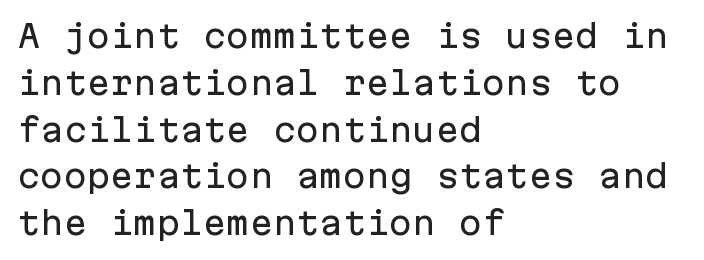
Unlike a traditional serif, this face leaves its strokes unadorned. Ordinary non-slanted type is in use. Quick note: underline off. The face used here is rendered with its standard letterfit.
